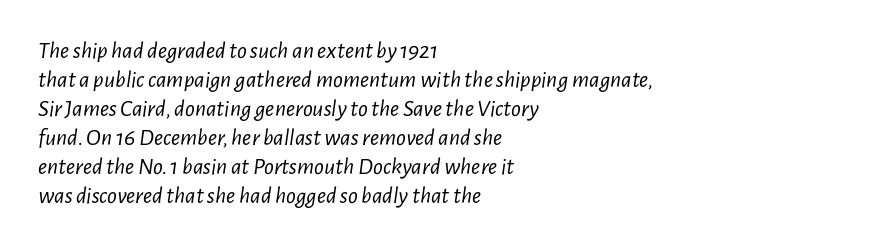
Q: Is the text bold? A: No.
Q: Is the text italic (slanted)? A: Yes, it leans right by about 7 degrees.
Q: Is the text underlined? A: No.
Q: How is the paragraph aligned? A: Left-aligned.
Q: Is the spacing between letters normal or unusually wide? A: Normal.
